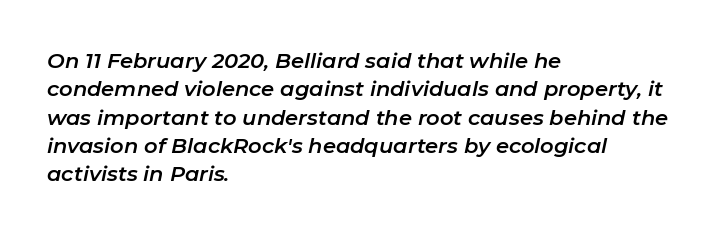
Q: Is the text italic (slanted)? A: Yes, it leans right by about 11 degrees.
Q: Is the text underlined? A: No.
Q: How is the paragraph aligned? A: Left-aligned.
Q: Is the spacing between letters normal or unusually wide? A: Normal.
Q: Is the spacing between lines tight, normal or loose? A: Normal.
